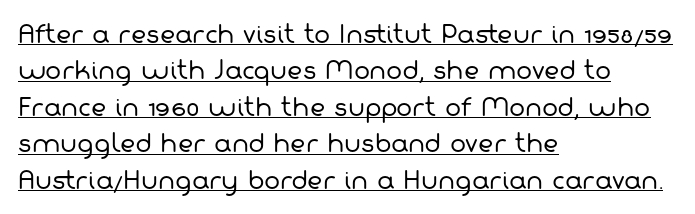
{"bold": "no", "underline": "yes", "align": "left", "line_spacing": "normal", "line_spacing_ratio": 1.52, "letter_spacing": "normal", "letter_spacing_em": 0.0, "glyph_px": 24}
